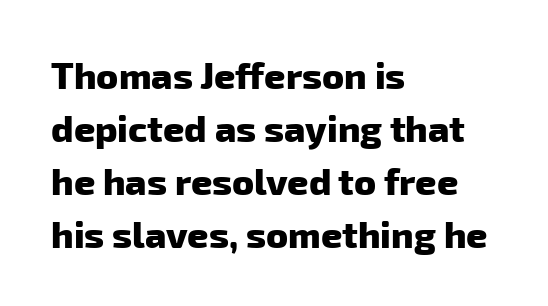
This block has exactly the height ordinary leading produces. The sample has been set heavy, in full bold. Letters rest on an invisible, unmarked baseline. Proportional: the letters do not fall into vertical columns. Left-aligned paragraph, ragged on the right. Here the glyphs are tracked normally, forming tight word shapes.
